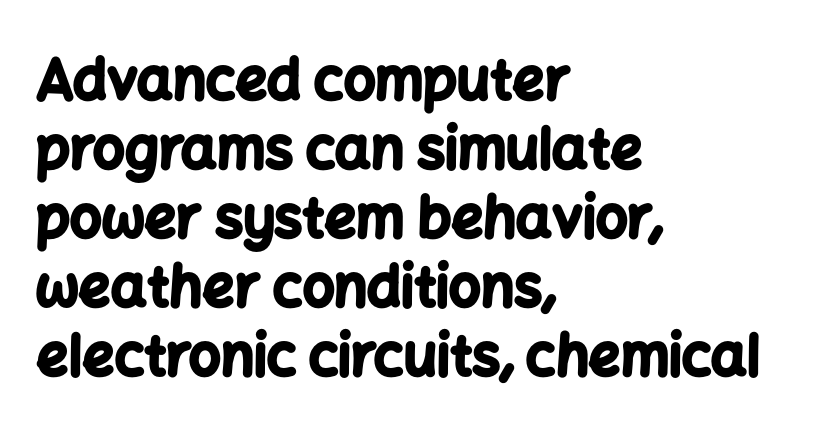
{"serif": "no", "italic": "no", "bold": "yes", "weight": "bold", "width": "normal", "stroke_contrast": "low", "x_height": "medium", "monospaced": "no", "underline": "no", "align": "left", "line_spacing_ratio": 1.23, "letter_spacing": "normal", "letter_spacing_em": 0.0, "glyph_px": 56}
